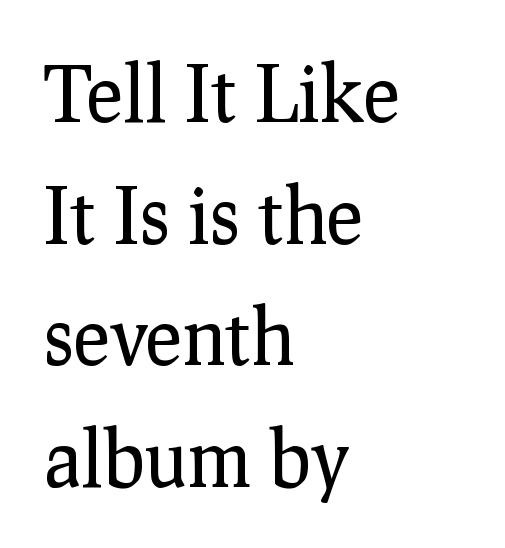
Q: Is the text bold? A: No.
Q: Is the text italic (slanted)? A: No, it is upright.
Q: Is the typeface a serif or a sans-serif typeface? A: Serif.
Q: Is the text underlined? A: No.
Q: How is the paragraph aligned? A: Left-aligned.
Q: Is the spacing between letters normal or unusually wide? A: Normal.
Q: Is the spacing between lines tight, normal or loose? A: Normal.
Q: Width (condensed, normal, or wide)? A: Normal.
Q: Stroke contrast? A: Low.
Q: x-height? A: Medium.
Q: Monospaced? A: No.
